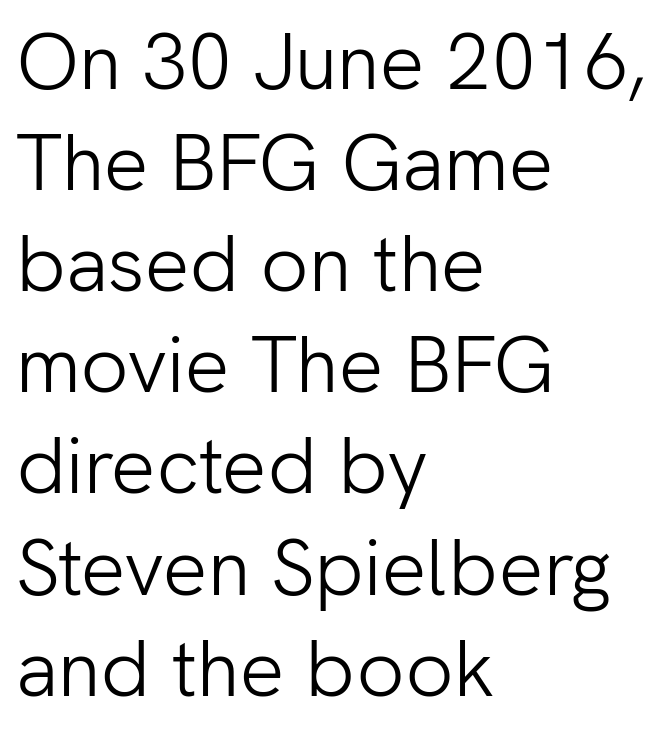
Q: Is the text bold? A: No.
Q: Is the text italic (slanted)? A: No, it is upright.
Q: Is the typeface a serif or a sans-serif typeface? A: Sans-serif.
Q: Is the text underlined? A: No.
Q: How is the paragraph aligned? A: Left-aligned.
Q: Is the spacing between letters normal or unusually wide? A: Normal.
Q: Is the spacing between lines tight, normal or loose? A: Normal.
Q: Width (condensed, normal, or wide)? A: Normal.
Q: Stroke contrast? A: Low.
Q: x-height? A: Medium.
Q: Monospaced? A: No.
